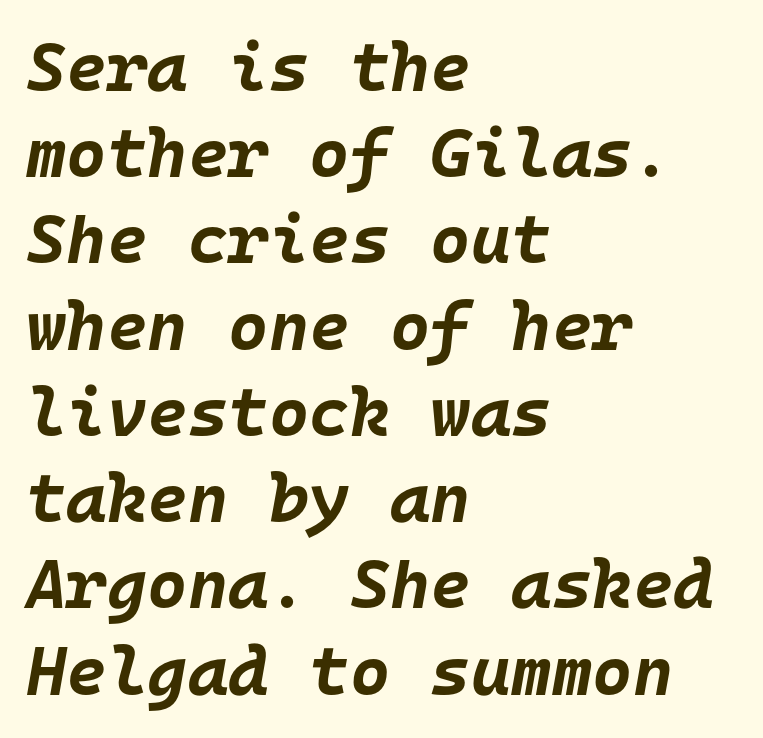
{"italic": "yes", "lean": "right", "slant_degrees": 10, "bold": "yes", "weight": "bold", "width": "normal", "stroke_contrast": "low", "x_height": "large", "monospaced": "yes", "underline": "no", "align": "left", "line_spacing": "normal", "line_spacing_ratio": 1.25, "letter_spacing": "normal", "letter_spacing_em": 0.0, "glyph_px": 69}
